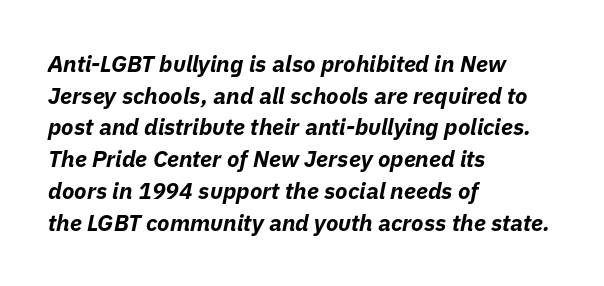
Strokes here are thick enough to call this a true bold. Rule under the text: the space is simply empty. Students, note that the glyphs here touch the page at normal intervals. Short and long lines alike share a common starting point at left.
